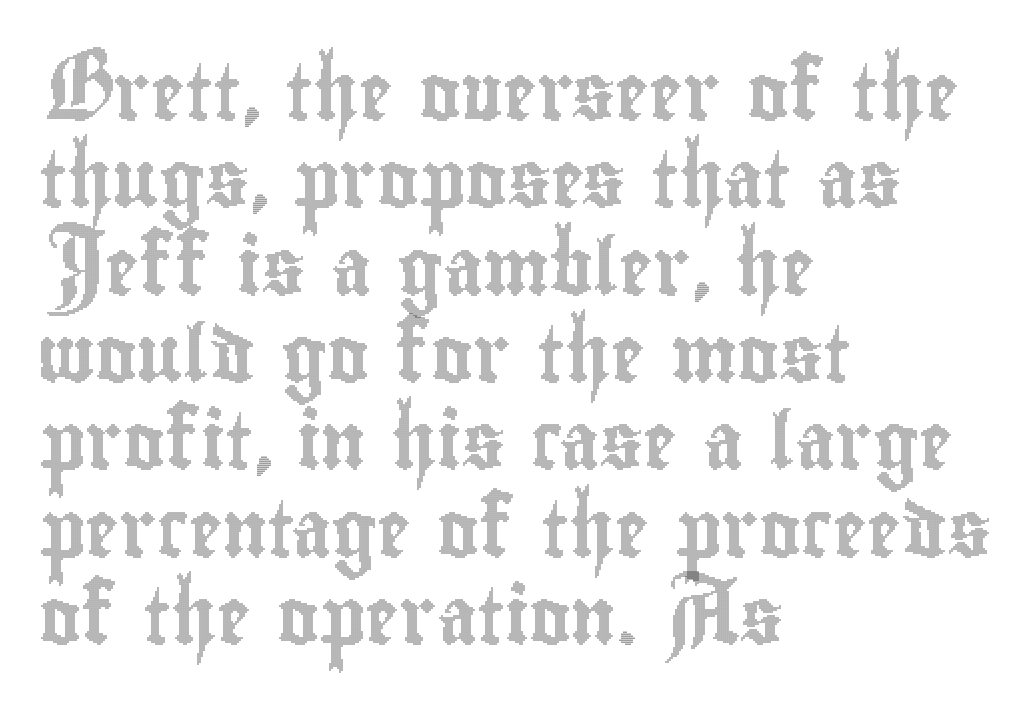
{"italic": "no", "width": "condensed", "x_height": "small", "monospaced": "no", "underline": "no", "align": "left", "line_spacing": "normal", "line_spacing_ratio": 1.56, "letter_spacing": "normal", "letter_spacing_em": 0.0, "glyph_px": 56}
